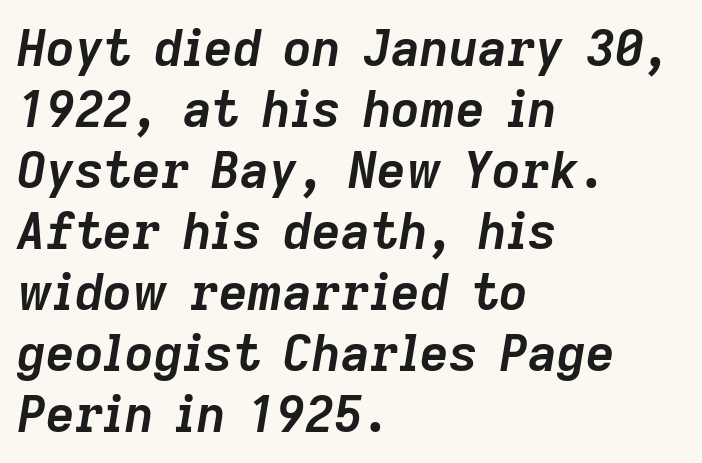
{"italic": "yes", "lean": "right", "slant_degrees": 9, "bold": "yes", "weight": "semibold", "width": "normal", "stroke_contrast": "low", "x_height": "medium", "monospaced": "no", "underline": "no", "align": "left", "line_spacing_ratio": 1.22, "letter_spacing": "normal", "letter_spacing_em": 0.0, "glyph_px": 50}
